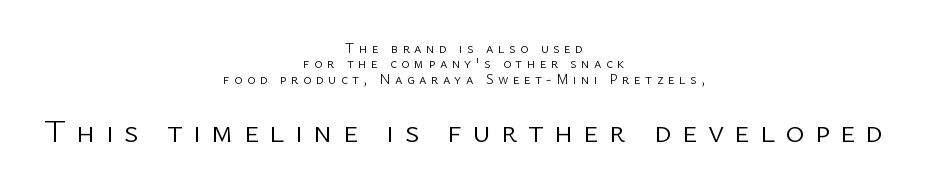
{"serif": "no", "italic": "no", "bold": "no", "weight": "light", "width": "normal", "stroke_contrast": "low", "x_height": "medium", "monospaced": "no", "underline": "no", "align": "center", "line_spacing": "tight", "line_spacing_ratio": 1.1, "letter_spacing": "wide", "letter_spacing_em": 0.32, "larger_block": "second", "size_ratio": 2.29, "glyph_px": 32}
